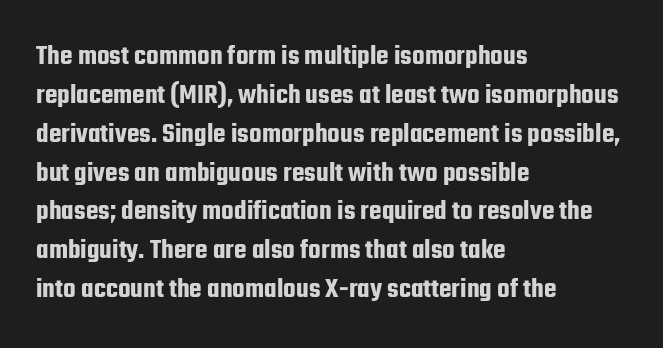
The image shows 29 px condensed sans-serif type, upright; set left-aligned, normal line spacing (1.34x), normal letter spacing, not underlined; low stroke contrast and a medium x-height.
